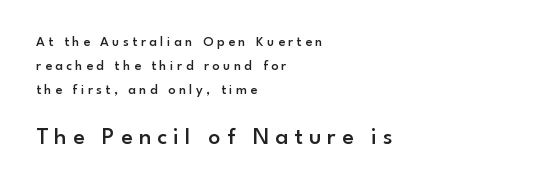
The image shows 24 px text type, upright; set left-aligned, normal line spacing (1.7x), unusually wide letter spacing (+0.25 em), not underlined; the second (bottom) block is 1.71x larger.
